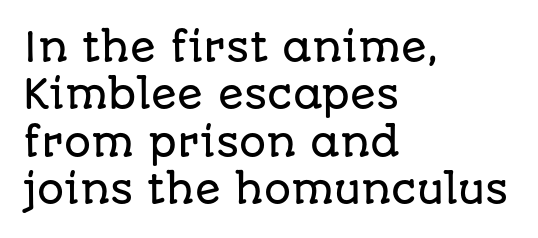
The letters advance in unequal steps, a hallmark of proportional type. Compared with typical paragraphs, the rows here are spaced about the same. Letter spacing: default. Grotesque or geometric, the face here clearly has no serifs.
